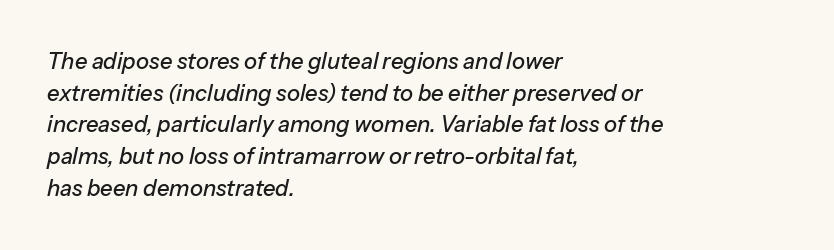
Q: Is the text italic (slanted)? A: Yes, it leans right by about 13 degrees.
Q: Is the text underlined? A: No.
Q: How is the paragraph aligned? A: Left-aligned.
Q: Is the spacing between letters normal or unusually wide? A: Normal.
Q: Is the spacing between lines tight, normal or loose? A: Normal.
